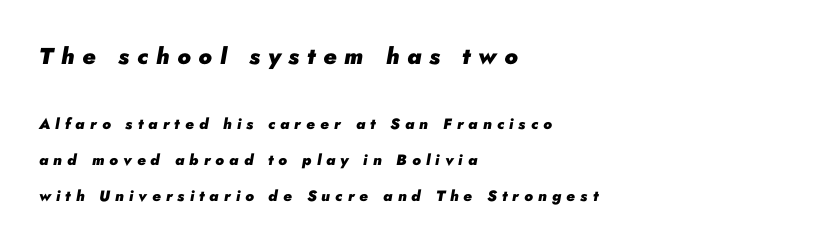
One glance says open: line gaps are wider than usual. Glance below the letters and you will spot only blank space. Horizontal alignment here is leftward, the default for most running prose. Notice how thick the strokes are: this is what a full bold looks like. Loose tracking; the words dissolve into strings of separated letters. If you drew a line through each stem, it would be angled.
